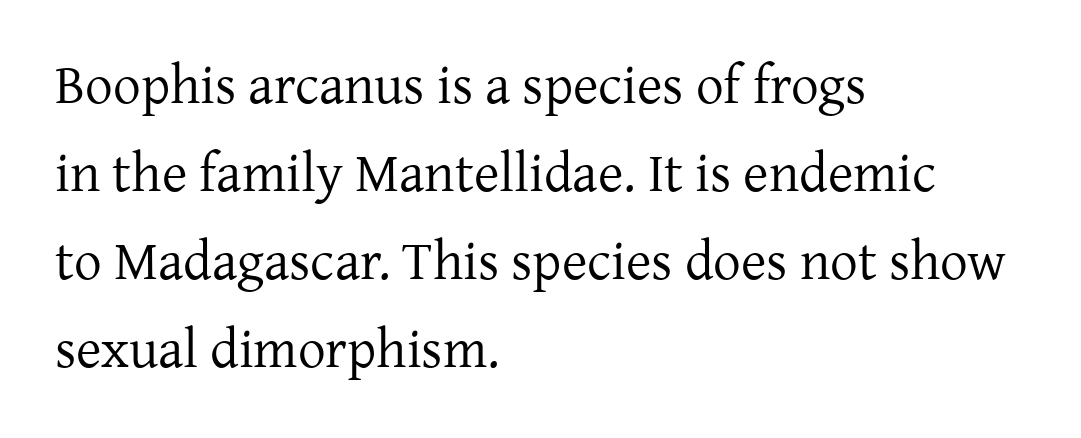
{"serif": "yes", "italic": "no", "bold": "no", "weight": "regular", "width": "normal", "stroke_contrast": "low", "x_height": "medium", "monospaced": "no", "underline": "no", "align": "left", "line_spacing": "normal", "line_spacing_ratio": 1.6, "letter_spacing": "normal", "letter_spacing_em": 0.0, "glyph_px": 55}
